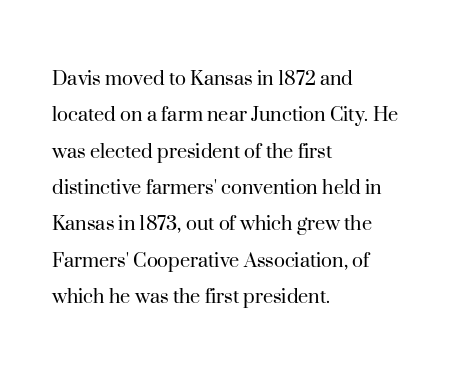
The image shows 23 px text type, upright; set left-aligned, normal line spacing (1.58x), normal letter spacing, not underlined.
